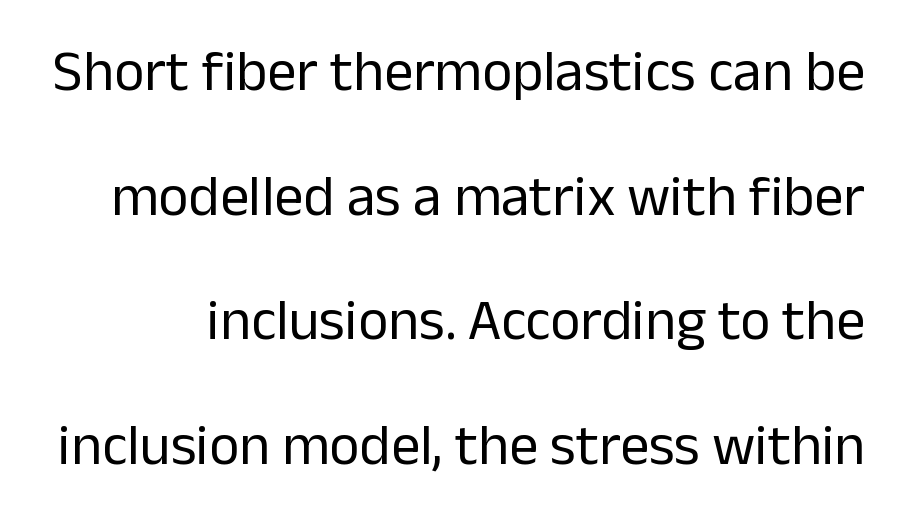
In terms of letterspacing, this is plain default setting. The typeface chosen for these lines omits serifs. The words here are not underlined. Vertical spacing — loose. The lettering holds an erect, upright posture throughout. Character widths vary here, with narrow letters taking less room than wide ones.
